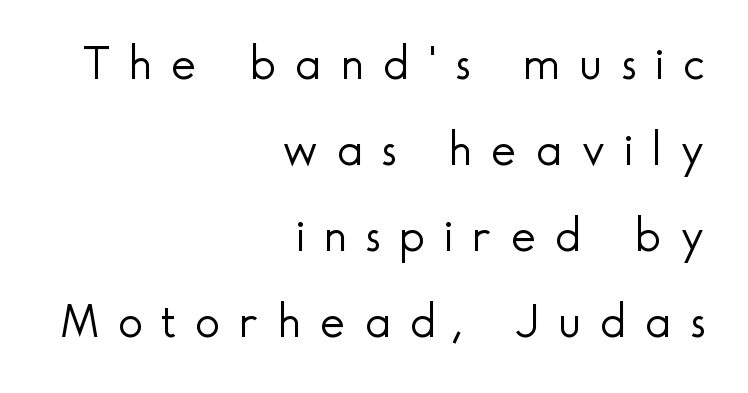
Q: Is the text bold? A: No.
Q: Is the text italic (slanted)? A: No, it is upright.
Q: Is the typeface a serif or a sans-serif typeface? A: Sans-serif.
Q: Is the text underlined? A: No.
Q: How is the paragraph aligned? A: Right-aligned.
Q: Is the spacing between letters normal or unusually wide? A: Unusually wide.
Q: Width (condensed, normal, or wide)? A: Normal.
Q: x-height? A: Small.
Q: Monospaced? A: No.
